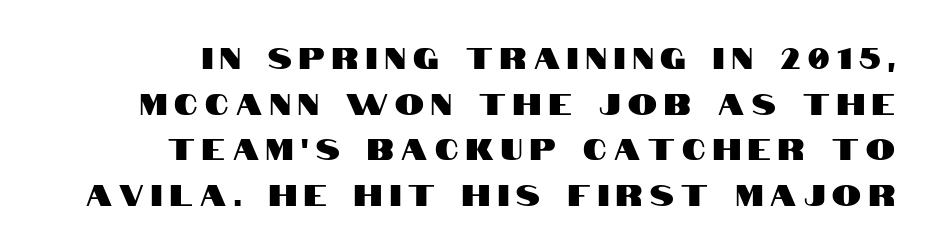
Beneath every word, the page is bare. Do the characters align in a grid? No, the font is proportional. Compared with a flush-left layout, this one pins lines to the opposite, right side. Does the leading feel generous? No, just average. Substantial extra tracking has been applied to these lines.
